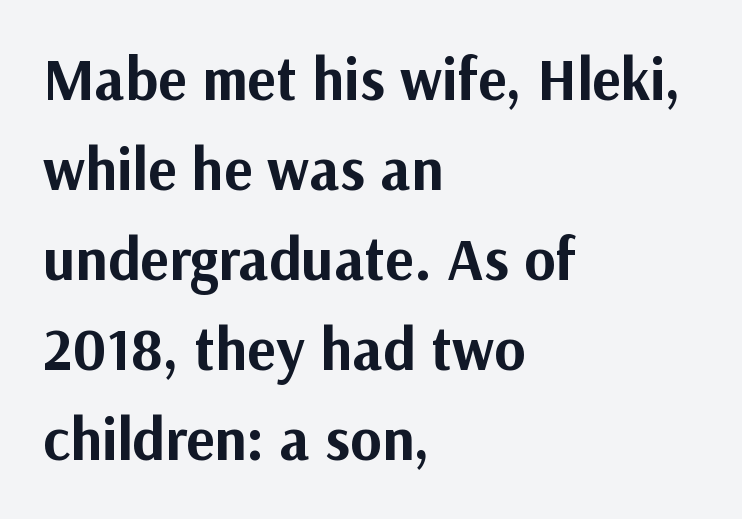
{"serif": "no", "italic": "no", "bold": "yes", "weight": "bold", "width": "normal", "stroke_contrast": "medium", "x_height": "medium", "monospaced": "no", "underline": "no", "align": "left", "line_spacing": "normal", "line_spacing_ratio": 1.5, "letter_spacing": "normal", "letter_spacing_em": 0.0, "glyph_px": 60}
